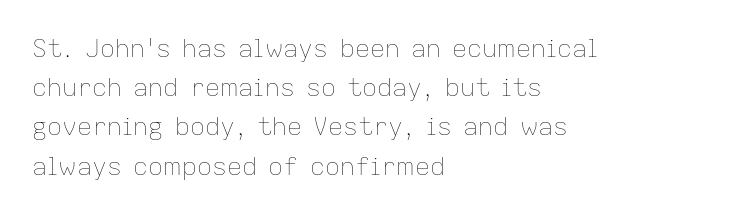
{"italic": "no", "bold": "no", "underline": "no", "align": "left", "line_spacing": "normal", "line_spacing_ratio": 1.57, "letter_spacing": "normal", "letter_spacing_em": 0.0, "glyph_px": 25}
